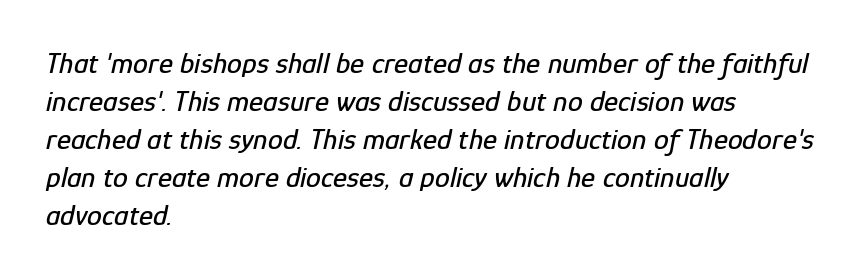
Do the characters align in a grid? No, the font is proportional. Slant detected: the letters are inclined. The block of text has a typical density, with ordinary space between rows. The area under the type is left untouched. This rendering leaves character spacing at its baseline value.
